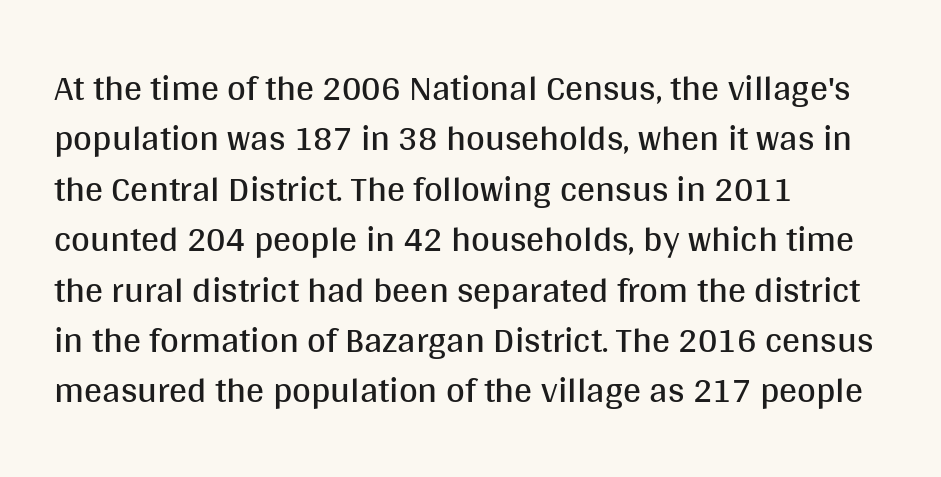
You could not count columns in this text — the font is proportionally spaced. You can tell it's not italic because the verticals are truly vertical. The block of text has a typical density, with ordinary space between rows. Caption: standard tracking, unaltered. A student would call this left alignment; a typographer would say flush left, rag right. The rendering shows plain stroke endings on the letterforms — a sans-serif design.
